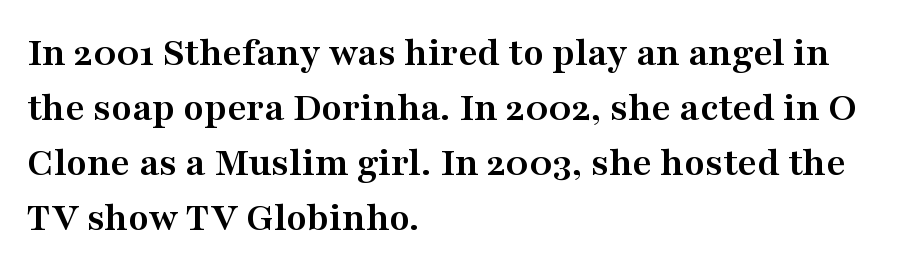
Lines of text with bare space underneath. Typeset ragged right — the left edge is the straight one. Letterform terminals end in serifs throughout the passage. You could not count columns in this text — the font is proportionally spaced. This is roman type, the default non-slanted kind.
